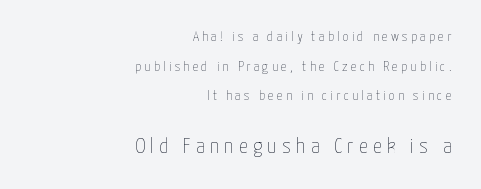
Q: Is the text bold? A: No.
Q: Is the text italic (slanted)? A: No, it is upright.
Q: Is the text underlined? A: No.
Q: How is the paragraph aligned? A: Right-aligned.
Q: Is the spacing between letters normal or unusually wide? A: Unusually wide.
Q: Is the spacing between lines tight, normal or loose? A: Loose.
Q: Which block of text is set in a larger size, the first (top) or the second (bottom)? A: The second (bottom) one.
